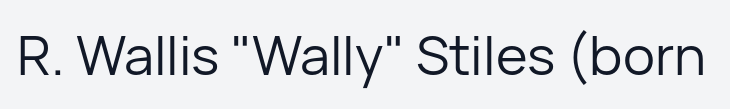
I'd call this a sans setting — the letters go barefoot. You could not count columns in this text — the font is proportionally spaced. No italicization has been applied; the sample stays upright. Is the stroke heavy? The answer is a plain regular-or-lighter.
